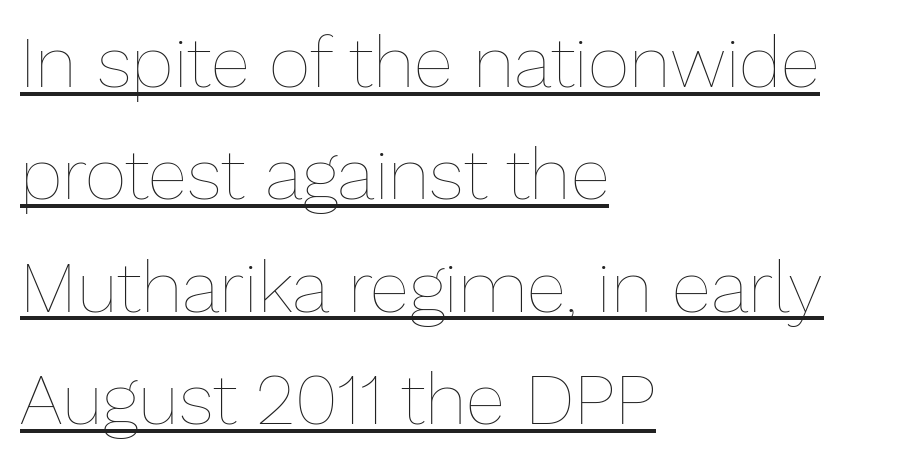
{"italic": "no", "bold": "no", "weight": "thin", "width": "normal", "stroke_contrast": "low", "x_height": "medium", "monospaced": "no", "underline": "yes", "align": "left", "line_spacing": "normal", "line_spacing_ratio": 1.56, "letter_spacing": "normal", "letter_spacing_em": 0.0, "glyph_px": 72}
